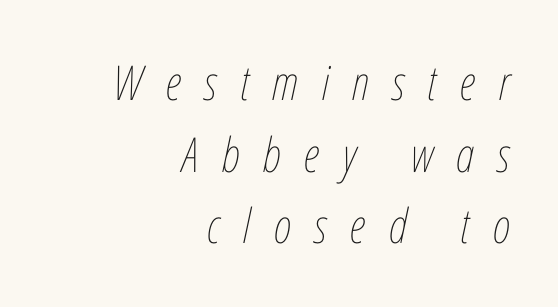
Anything drawn beneath the words? Only blank space. Slant detected: the letters are inclined. Looks like regular typesetting: each glyph gets only the width it needs. Caption: face not bold, strokes unweighted. Is the block centered? No — it sits flush against the right margin. Is the letter spacing exaggerated? Yes — the characters are pushed far apart.
